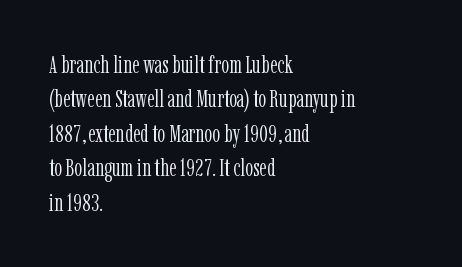
Q: Is the text bold? A: No.
Q: Is the text italic (slanted)? A: No, it is upright.
Q: Is the text underlined? A: No.
Q: How is the paragraph aligned? A: Left-aligned.
Q: Is the spacing between letters normal or unusually wide? A: Normal.
Q: Is the spacing between lines tight, normal or loose? A: Normal.
